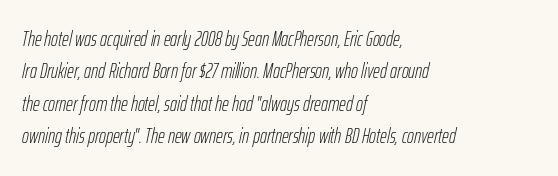
The image shows 21 px text type, italic (leaning right); set left-aligned, normal line spacing (1.54x), normal letter spacing, not underlined.
